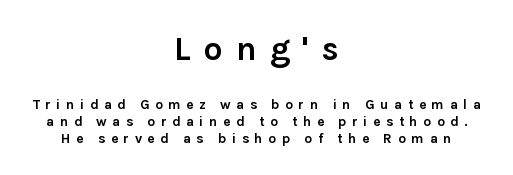
The image shows 34 px semibold sans-serif type, upright; set centered, line spacing 1.2x, unusually wide letter spacing (+0.38 em), not underlined; the first (top) block is 2.43x larger; low stroke contrast and a medium x-height.
